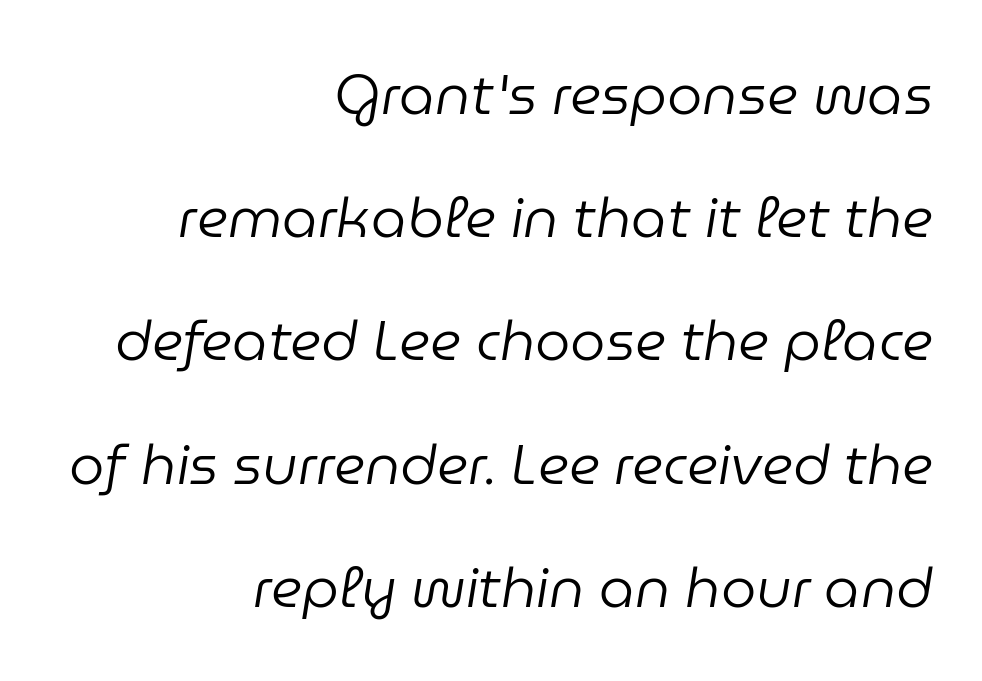
{"italic": "yes", "lean": "right", "slant_degrees": 9, "bold": "no", "weight": "regular", "width": "normal", "stroke_contrast": "low", "x_height": "medium", "monospaced": "no", "underline": "no", "align": "right", "line_spacing": "loose", "line_spacing_ratio": 2.2, "letter_spacing": "normal", "letter_spacing_em": 0.0, "glyph_px": 56}
